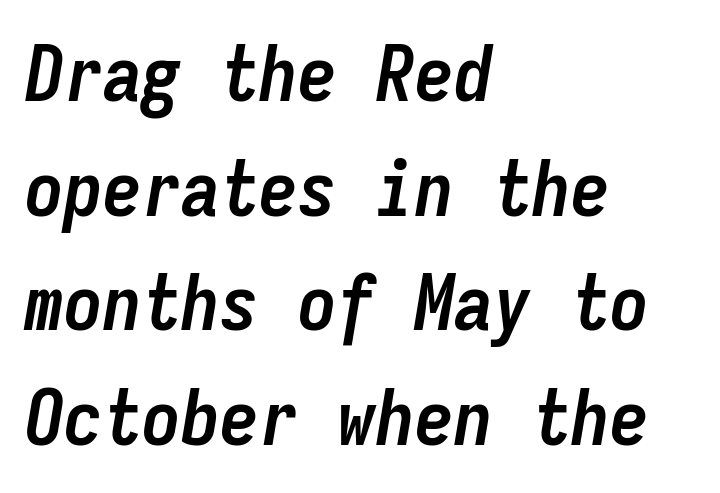
The image shows 78 px semibold, condensed type, italic (leaning right), monospaced; set left-aligned, normal line spacing (1.47x), normal letter spacing, not underlined; low stroke contrast and a medium x-height.
